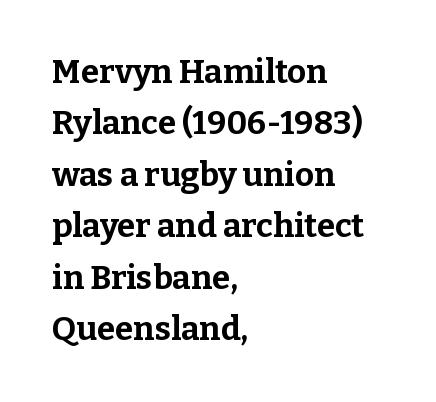
Left-aligned paragraph, ragged on the right. The font family rendered here belongs to the serif group. Characters follow at the spacing the type designer built in. Think of a printed novel: that variable character pitch is what you see here.
